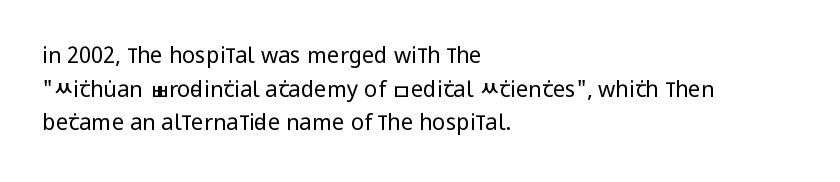
{"italic": "no", "bold": "no", "underline": "no", "align": "left", "line_spacing": "normal", "line_spacing_ratio": 1.53, "letter_spacing": "normal", "letter_spacing_em": 0.0, "glyph_px": 22}
